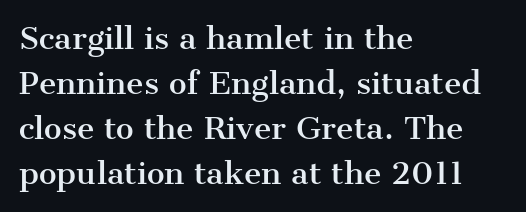
Q: Is the text italic (slanted)? A: No, it is upright.
Q: Is the typeface a serif or a sans-serif typeface? A: Serif.
Q: Is the text underlined? A: No.
Q: How is the paragraph aligned? A: Left-aligned.
Q: Is the spacing between letters normal or unusually wide? A: Normal.
Q: Is the spacing between lines tight, normal or loose? A: Normal.
Q: Width (condensed, normal, or wide)? A: Normal.
Q: Stroke contrast? A: Medium.
Q: x-height? A: Medium.
Q: Monospaced? A: No.
